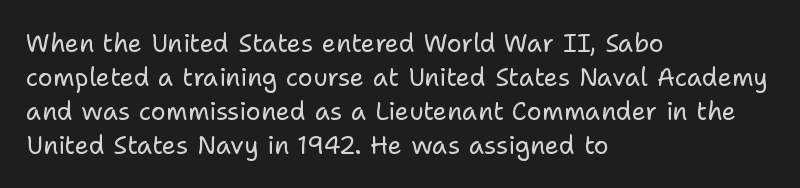
The image shows 25 px text type, upright; set left-aligned, normal line spacing (1.36x), normal letter spacing, not underlined.
